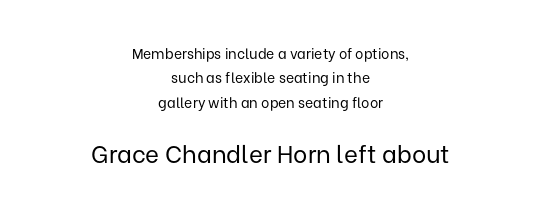
Q: Is the text bold? A: No.
Q: Is the text italic (slanted)? A: No, it is upright.
Q: Is the text underlined? A: No.
Q: How is the paragraph aligned? A: Centered.
Q: Is the spacing between letters normal or unusually wide? A: Normal.
Q: Which block of text is set in a larger size, the first (top) or the second (bottom)? A: The second (bottom) one.
